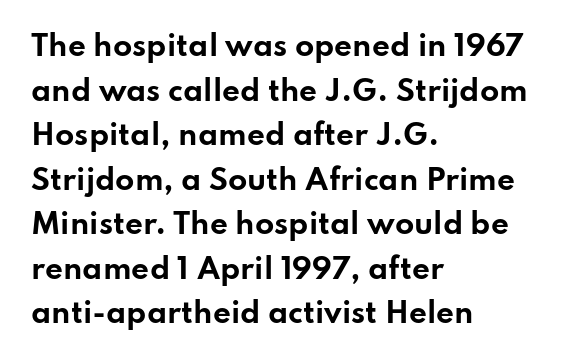
The image shows 28 px bold, wide sans-serif type, upright; set left-aligned, normal line spacing (1.59x), normal letter spacing, not underlined; low stroke contrast and a small x-height.
